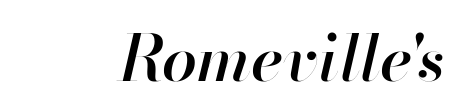
The image shows 63 px semibold type, italic (leaning right); set normal letter spacing, not underlined; high stroke contrast and a small x-height.
